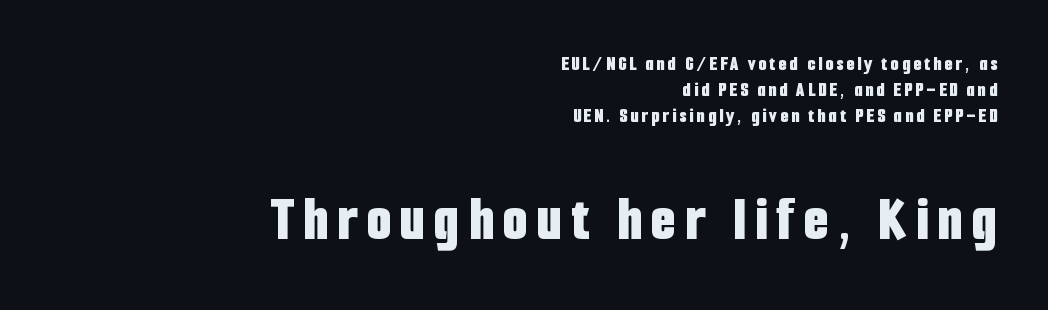
This sample uses a sans-serif face. Regarding leading, the lines here are spaced in the standard way. Check the space under the baseline: it is left empty. Do the characters align in a grid? No, the font is proportional.
